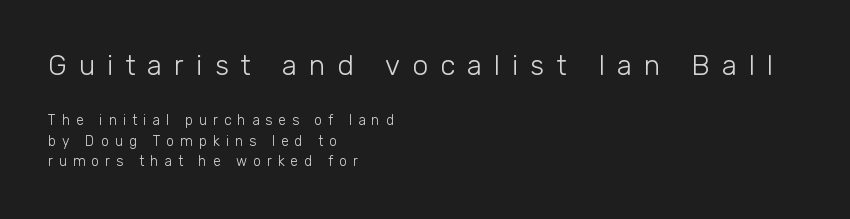
Top chunk: large. Bottom chunk: small. Vertical stems look standard width or narrower in stroke. A typesetter would mark this as roman, not italic. Notice how descenders clear the ascenders below comfortably — that's standard leading.
